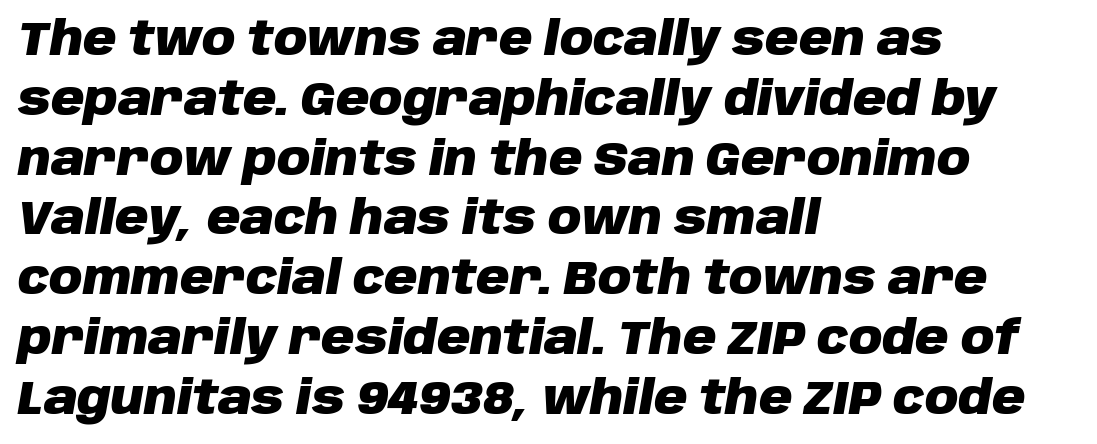
The image shows 46 px heavy type, italic (leaning right); set left-aligned, normal line spacing (1.3x), normal letter spacing, not underlined; low stroke contrast and a large x-height.
